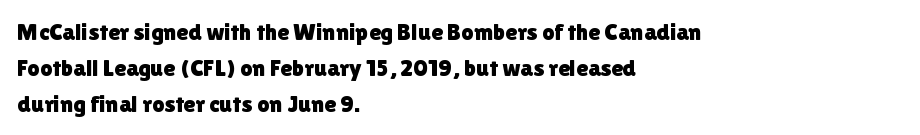
Q: Is the text italic (slanted)? A: No, it is upright.
Q: Is the text underlined? A: No.
Q: How is the paragraph aligned? A: Left-aligned.
Q: Is the spacing between letters normal or unusually wide? A: Normal.
Q: Is the spacing between lines tight, normal or loose? A: Normal.
